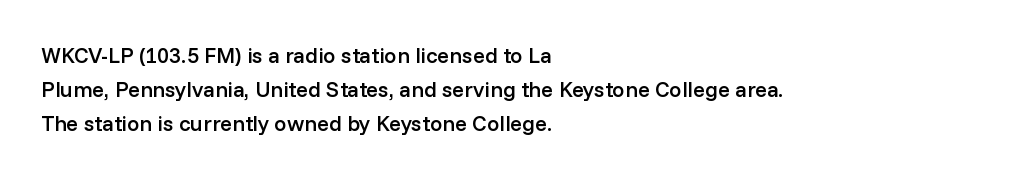
Notice how the stems are strictly vertical — no italics here. The passage shown has conventional tracking throughout. As a designer I'd log this as weight 600, semibold. Line beginnings align vertically; line endings do not.
